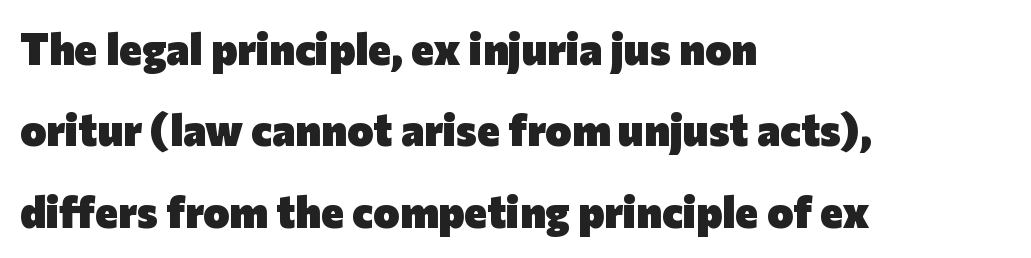
The image shows 44 px heavy sans-serif type, upright; set left-aligned, line spacing 1.85x, normal letter spacing, not underlined; low stroke contrast and a medium x-height.
